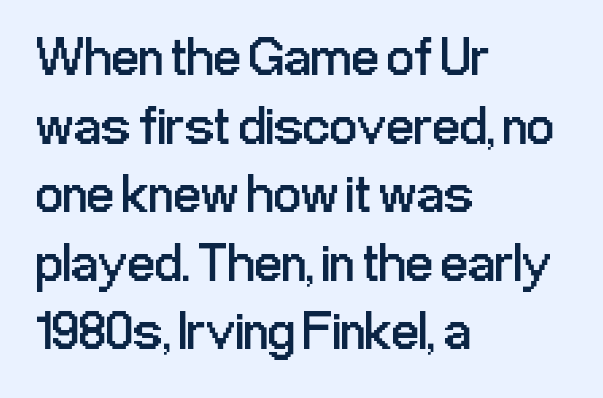
{"serif": "no", "italic": "no", "bold": "no", "weight": "regular", "width": "condensed", "stroke_contrast": "low", "x_height": "medium", "monospaced": "no", "underline": "no", "align": "left", "line_spacing": "normal", "line_spacing_ratio": 1.27, "letter_spacing": "normal", "letter_spacing_em": 0.0, "glyph_px": 54}
